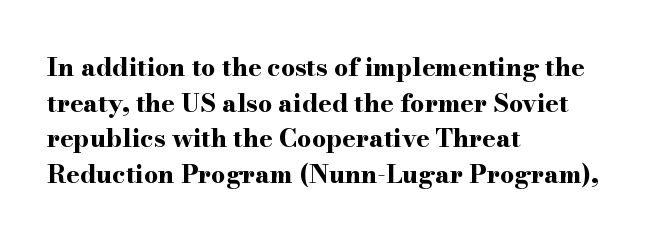
This rendering leaves character spacing at its baseline value. Any mark beneath the type? The region is blank. This is roman type, the default non-slanted kind. Pretty heavy lettering here — definitely bold. Notice how descenders clear the ascenders below comfortably — that's standard leading. All the whitespace from short lines collects on the right.
